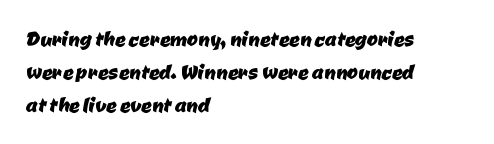
Rows of type keep a routine distance in the vertical direction. These lines stack with their left ends in a neat column. The horizontal fit of the characters is conventional and even. Underline: absent.
